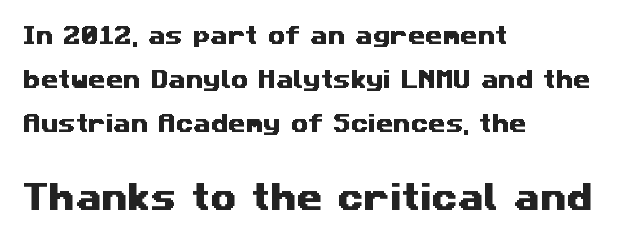
Where is the straight margin? On the left. Nobody drew a line under any word here. Grotesque or geometric, the face here clearly has no serifs. These lines stand farther apart than default settings would place them. Does extra space separate the letters? No, they use regular spacing. Do the characters align in a grid? No, the font is proportional.
